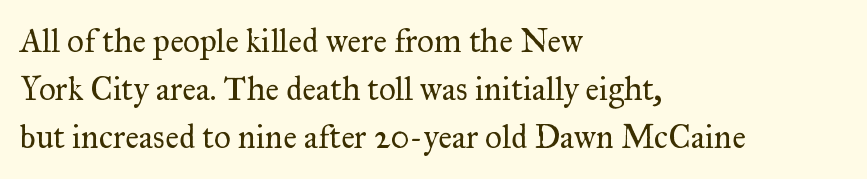
The image shows 33 px regular-weight serif type, upright; set left-aligned, normal line spacing (1.46x), normal letter spacing, not underlined; medium stroke contrast and a small x-height.
